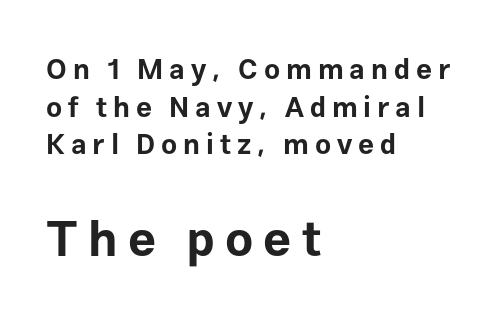
Q: Is the text bold? A: Yes.
Q: Is the text italic (slanted)? A: No, it is upright.
Q: Is the typeface a serif or a sans-serif typeface? A: Sans-serif.
Q: Is the text underlined? A: No.
Q: How is the paragraph aligned? A: Left-aligned.
Q: Is the spacing between letters normal or unusually wide? A: Unusually wide.
Q: Is the spacing between lines tight, normal or loose? A: Normal.
Q: Which block of text is set in a larger size, the first (top) or the second (bottom)? A: The second (bottom) one.
Q: Width (condensed, normal, or wide)? A: Normal.
Q: Stroke contrast? A: Low.
Q: x-height? A: Medium.
Q: Monospaced? A: No.
